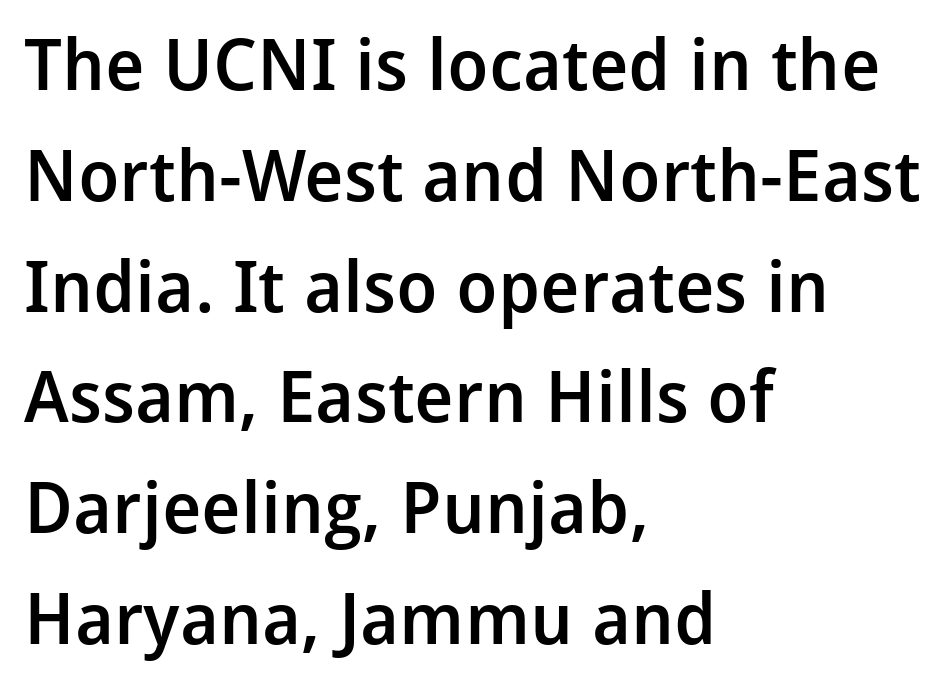
{"serif": "no", "italic": "no", "bold": "semi", "weight": "semibold", "width": "normal", "stroke_contrast": "low", "x_height": "medium", "monospaced": "no", "underline": "no", "align": "left", "line_spacing": "normal", "line_spacing_ratio": 1.56, "letter_spacing": "normal", "letter_spacing_em": 0.0, "glyph_px": 71}
